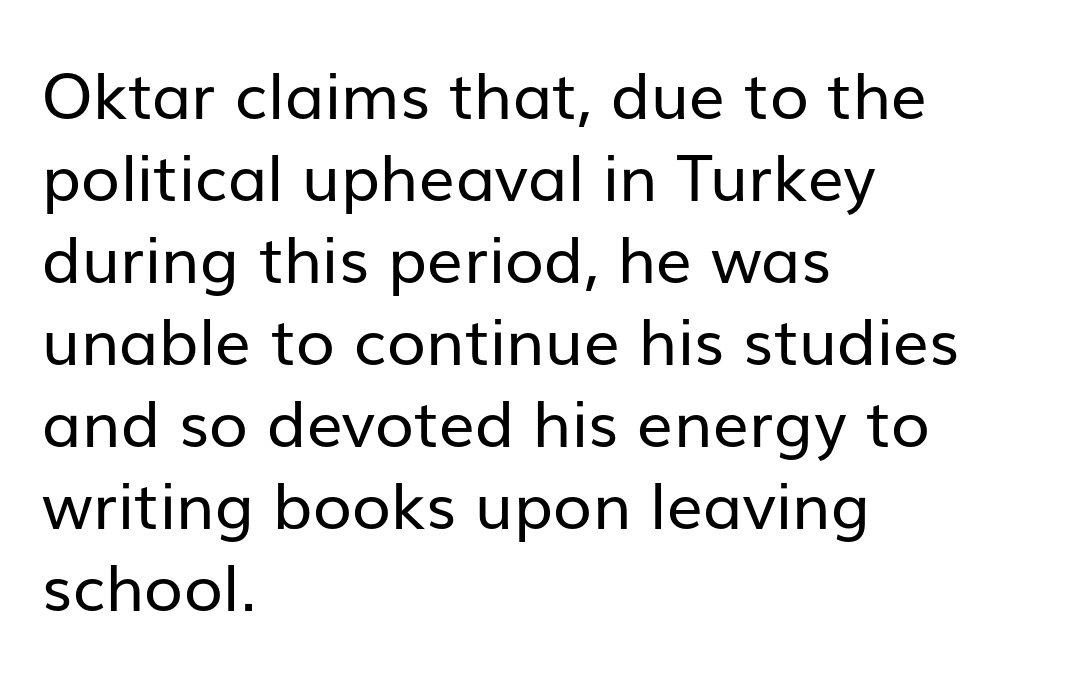
Q: Is the text bold? A: No.
Q: Is the text italic (slanted)? A: No, it is upright.
Q: Is the typeface a serif or a sans-serif typeface? A: Sans-serif.
Q: Is the text underlined? A: No.
Q: How is the paragraph aligned? A: Left-aligned.
Q: Is the spacing between letters normal or unusually wide? A: Normal.
Q: Is the spacing between lines tight, normal or loose? A: Normal.
Q: Width (condensed, normal, or wide)? A: Normal.
Q: Stroke contrast? A: Low.
Q: x-height? A: Medium.
Q: Monospaced? A: No.
